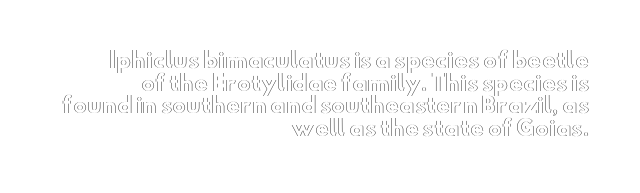
{"italic": "no", "underline": "no", "align": "right", "line_spacing": "tight", "line_spacing_ratio": 1.08, "letter_spacing": "normal", "letter_spacing_em": 0.0, "glyph_px": 21}
